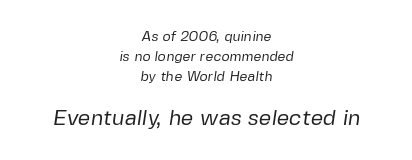
Q: Is the text bold? A: No.
Q: Is the text underlined? A: No.
Q: How is the paragraph aligned? A: Centered.
Q: Is the spacing between letters normal or unusually wide? A: Normal.
Q: Is the spacing between lines tight, normal or loose? A: Normal.
Q: Which block of text is set in a larger size, the first (top) or the second (bottom)? A: The second (bottom) one.
